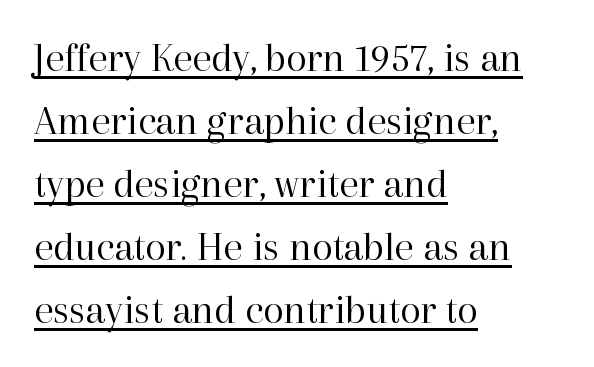
Every stem runs plumb, perpendicular to the baseline. In designer terms, the underline attribute is active on this setting. This block has exactly the height ordinary leading produces. Line starts are locked; line ends wander.
